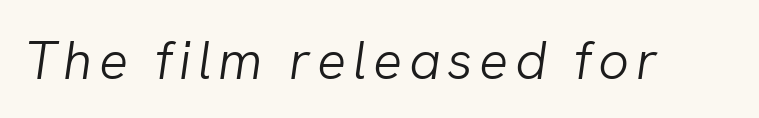
{"italic": "yes", "lean": "right", "slant_degrees": 8, "bold": "no", "weight": "light", "width": "normal", "stroke_contrast": "low", "x_height": "medium", "monospaced": "no", "underline": "no", "glyph_px": 54}
